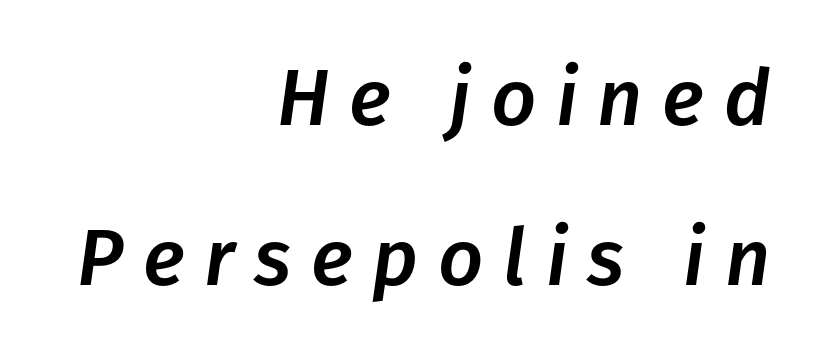
Q: Is the text italic (slanted)? A: Yes, it leans right by about 8 degrees.
Q: Is the text underlined? A: No.
Q: How is the paragraph aligned? A: Right-aligned.
Q: Is the spacing between letters normal or unusually wide? A: Unusually wide.
Q: Is the spacing between lines tight, normal or loose? A: Loose.
Q: Width (condensed, normal, or wide)? A: Normal.
Q: Stroke contrast? A: Low.
Q: x-height? A: Medium.
Q: Monospaced? A: No.
